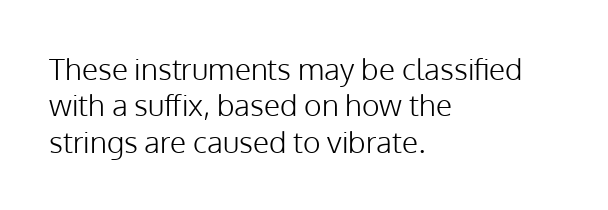
The font family rendered here belongs to the sans-serif group. Rule under the text: the space is simply empty. Think of a printed novel: that variable character pitch is what you see here. Is the block centered? No — it sits flush against the left margin. Compared with typical body copy, the letter spacing here is the same.
